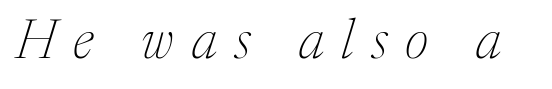
{"serif": "yes", "italic": "yes", "lean": "right", "slant_degrees": 17, "bold": "no", "weight": "thin", "width": "normal", "stroke_contrast": "medium", "x_height": "medium", "monospaced": "no", "underline": "no", "letter_spacing": "wide", "letter_spacing_em": 0.31, "glyph_px": 56}
